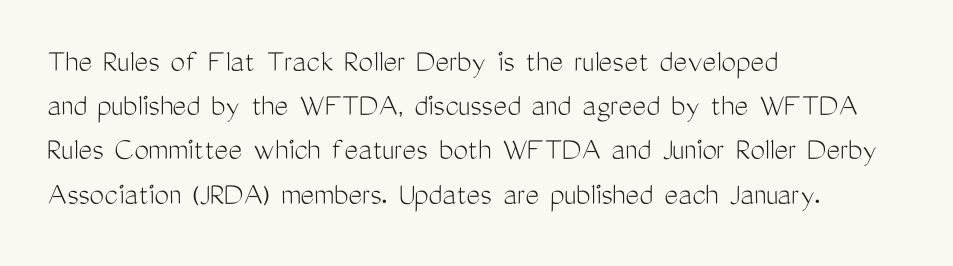
Q: Is the text bold? A: No.
Q: Is the text italic (slanted)? A: No, it is upright.
Q: Is the typeface a serif or a sans-serif typeface? A: Sans-serif.
Q: Is the text underlined? A: No.
Q: How is the paragraph aligned? A: Left-aligned.
Q: Is the spacing between letters normal or unusually wide? A: Normal.
Q: Is the spacing between lines tight, normal or loose? A: Normal.
Q: Width (condensed, normal, or wide)? A: Condensed.
Q: Stroke contrast? A: Medium.
Q: x-height? A: Medium.
Q: Monospaced? A: No.
